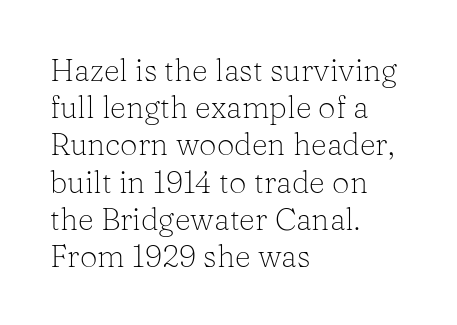
Q: Is the text bold? A: No.
Q: Is the text italic (slanted)? A: No, it is upright.
Q: Is the typeface a serif or a sans-serif typeface? A: Serif.
Q: Is the text underlined? A: No.
Q: How is the paragraph aligned? A: Left-aligned.
Q: Is the spacing between letters normal or unusually wide? A: Normal.
Q: Width (condensed, normal, or wide)? A: Normal.
Q: Stroke contrast? A: Low.
Q: x-height? A: Medium.
Q: Monospaced? A: No.
